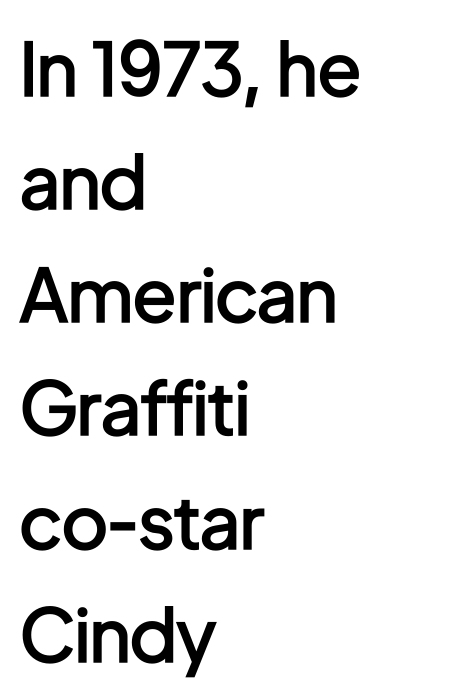
Q: Is the text bold? A: Semi-bold.
Q: Is the text italic (slanted)? A: No, it is upright.
Q: Is the typeface a serif or a sans-serif typeface? A: Sans-serif.
Q: Is the text underlined? A: No.
Q: How is the paragraph aligned? A: Left-aligned.
Q: Is the spacing between letters normal or unusually wide? A: Normal.
Q: Is the spacing between lines tight, normal or loose? A: Normal.
Q: Width (condensed, normal, or wide)? A: Condensed.
Q: Stroke contrast? A: Low.
Q: x-height? A: Medium.
Q: Monospaced? A: No.
